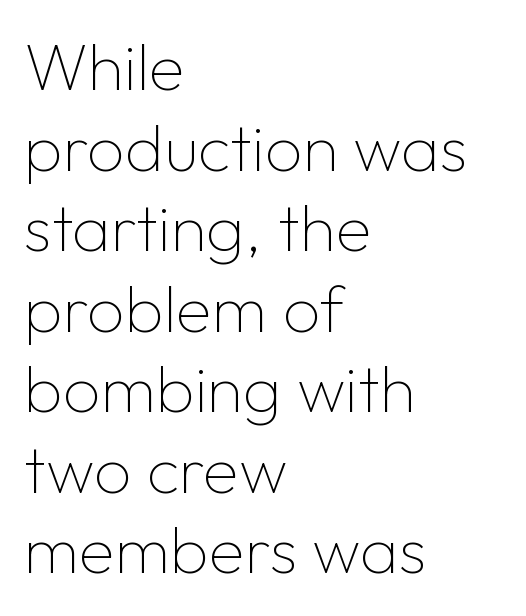
Q: Is the text bold? A: No.
Q: Is the text italic (slanted)? A: No, it is upright.
Q: Is the typeface a serif or a sans-serif typeface? A: Sans-serif.
Q: Is the text underlined? A: No.
Q: How is the paragraph aligned? A: Left-aligned.
Q: Is the spacing between letters normal or unusually wide? A: Normal.
Q: Width (condensed, normal, or wide)? A: Normal.
Q: Stroke contrast? A: Low.
Q: x-height? A: Medium.
Q: Monospaced? A: No.
